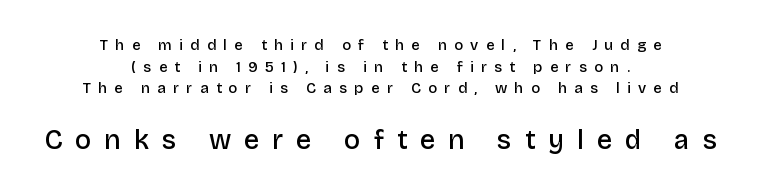
The image shows 27 px text type, upright; set centered, normal line spacing (1.45x), unusually wide letter spacing (+0.48 em), not underlined; the second (bottom) block is 1.8x larger.
